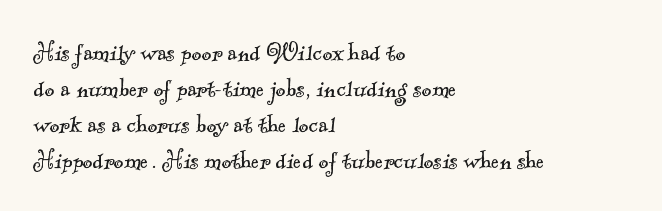
Q: Is the text bold? A: No.
Q: Is the typeface a serif or a sans-serif typeface? A: Serif.
Q: Is the text underlined? A: No.
Q: How is the paragraph aligned? A: Left-aligned.
Q: Is the spacing between letters normal or unusually wide? A: Normal.
Q: Width (condensed, normal, or wide)? A: Normal.
Q: x-height? A: Small.
Q: Monospaced? A: No.
